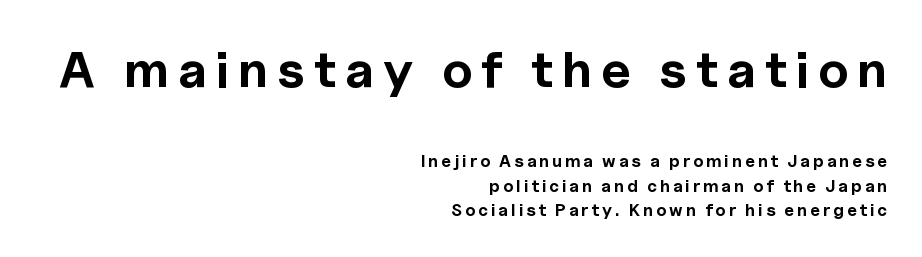
The image shows 51 px bold sans-serif type, upright; set right-aligned, normal line spacing (1.44x), not underlined; the first (top) block is 3.0x larger; a medium x-height.
